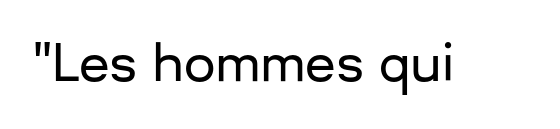
{"serif": "no", "italic": "no", "width": "normal", "stroke_contrast": "low", "x_height": "medium", "monospaced": "no", "underline": "no", "letter_spacing": "normal", "letter_spacing_em": 0.0, "glyph_px": 50}
